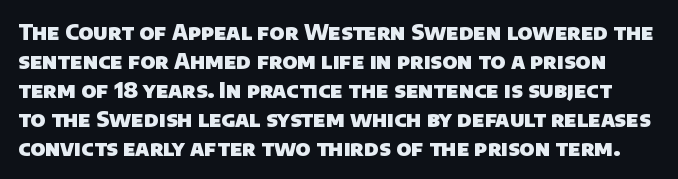
The image shows 21 px bold type; set normal line spacing (1.38x), normal letter spacing, not underlined.
